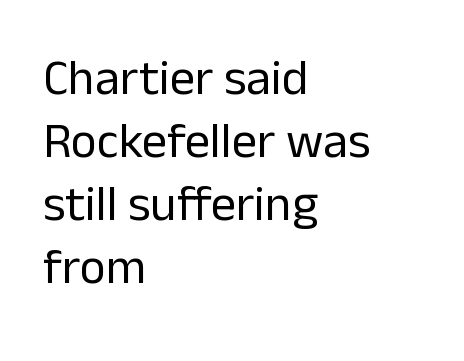
Q: Is the text bold? A: No.
Q: Is the text italic (slanted)? A: No, it is upright.
Q: Is the typeface a serif or a sans-serif typeface? A: Sans-serif.
Q: Is the text underlined? A: No.
Q: How is the paragraph aligned? A: Left-aligned.
Q: Is the spacing between letters normal or unusually wide? A: Normal.
Q: Is the spacing between lines tight, normal or loose? A: Normal.
Q: Width (condensed, normal, or wide)? A: Normal.
Q: Stroke contrast? A: Low.
Q: x-height? A: Medium.
Q: Monospaced? A: No.
